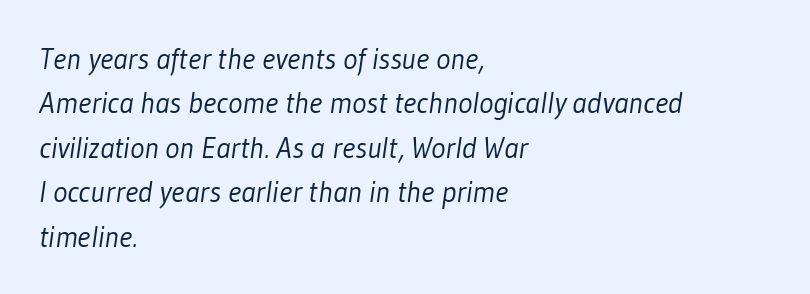
Q: Is the text bold? A: No.
Q: Is the typeface a serif or a sans-serif typeface? A: Sans-serif.
Q: Is the text underlined? A: No.
Q: How is the paragraph aligned? A: Left-aligned.
Q: Is the spacing between letters normal or unusually wide? A: Normal.
Q: Is the spacing between lines tight, normal or loose? A: Normal.
Q: Width (condensed, normal, or wide)? A: Condensed.
Q: Stroke contrast? A: Low.
Q: x-height? A: Medium.
Q: Monospaced? A: No.
